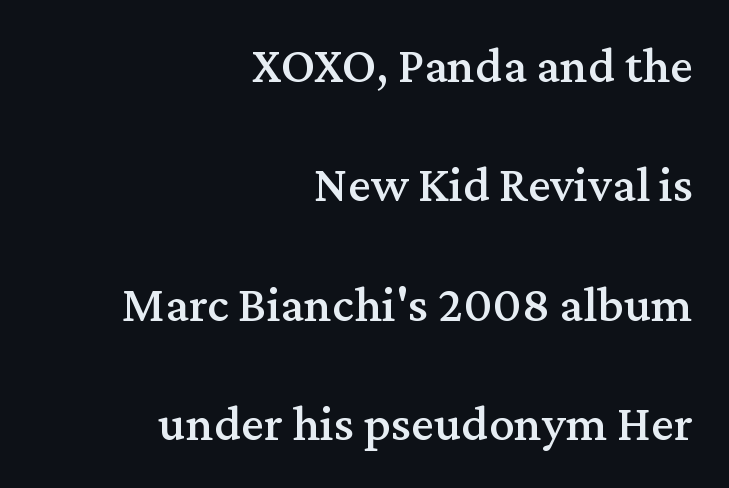
The image shows 51 px serif type, upright; set right-aligned, loose line spacing (2.34x), normal letter spacing, not underlined; medium stroke contrast and a medium x-height.
